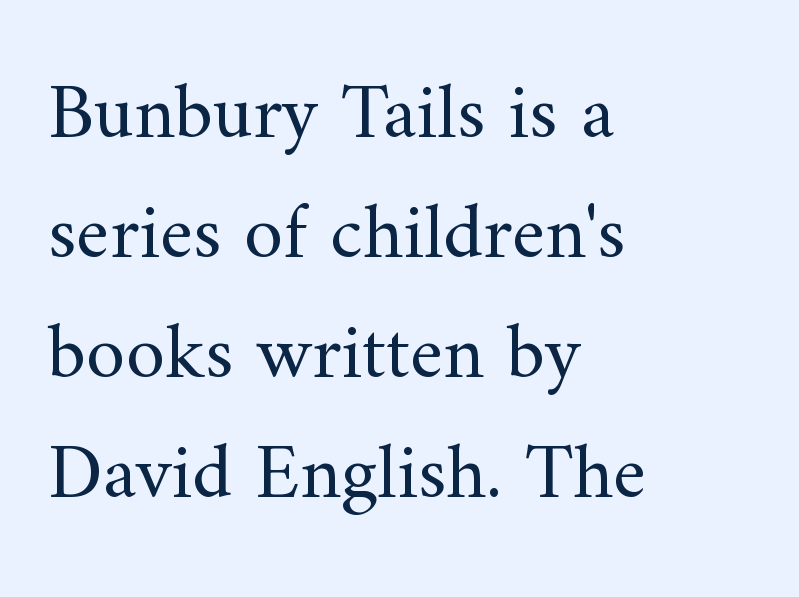
Q: Is the text bold? A: No.
Q: Is the text italic (slanted)? A: No, it is upright.
Q: Is the typeface a serif or a sans-serif typeface? A: Serif.
Q: Is the text underlined? A: No.
Q: How is the paragraph aligned? A: Left-aligned.
Q: Is the spacing between letters normal or unusually wide? A: Normal.
Q: Is the spacing between lines tight, normal or loose? A: Normal.
Q: Width (condensed, normal, or wide)? A: Normal.
Q: Stroke contrast? A: Medium.
Q: x-height? A: Small.
Q: Monospaced? A: No.
